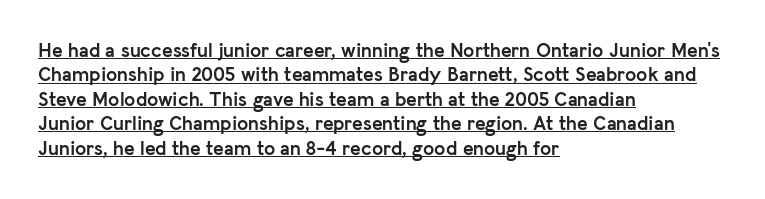
{"italic": "no", "bold": "yes", "underline": "yes", "align": "left", "line_spacing_ratio": 1.22, "letter_spacing": "normal", "letter_spacing_em": 0.0, "glyph_px": 20}
